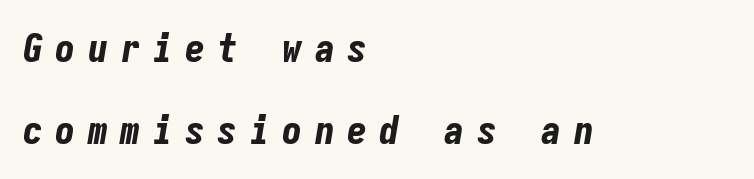
{"italic": "yes", "lean": "right", "slant_degrees": 9, "bold": "yes", "weight": "bold", "width": "condensed", "stroke_contrast": "low", "x_height": "medium", "monospaced": "yes", "underline": "no", "align": "left", "line_spacing": "loose", "line_spacing_ratio": 2.05, "letter_spacing": "wide", "letter_spacing_em": 0.31, "glyph_px": 40}
